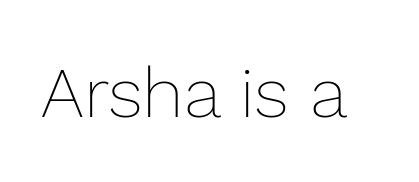
Q: Is the text bold? A: No.
Q: Is the text italic (slanted)? A: No, it is upright.
Q: Is the text underlined? A: No.
Q: Is the spacing between letters normal or unusually wide? A: Normal.
Q: Width (condensed, normal, or wide)? A: Normal.
Q: Stroke contrast? A: Low.
Q: x-height? A: Medium.
Q: Monospaced? A: No.
